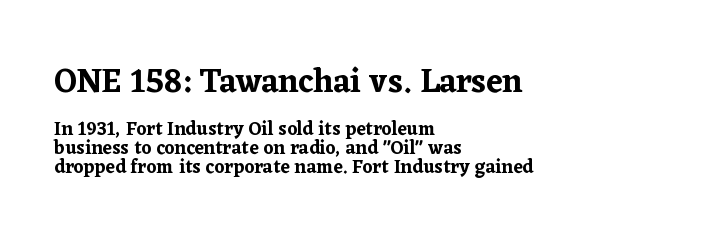
Q: Is the text italic (slanted)? A: No, it is upright.
Q: Is the typeface a serif or a sans-serif typeface? A: Serif.
Q: Is the text underlined? A: No.
Q: How is the paragraph aligned? A: Left-aligned.
Q: Is the spacing between letters normal or unusually wide? A: Normal.
Q: Is the spacing between lines tight, normal or loose? A: Tight.
Q: Which block of text is set in a larger size, the first (top) or the second (bottom)? A: The first (top) one.
Q: Width (condensed, normal, or wide)? A: Normal.
Q: Stroke contrast? A: Low.
Q: x-height? A: Medium.
Q: Monospaced? A: No.
